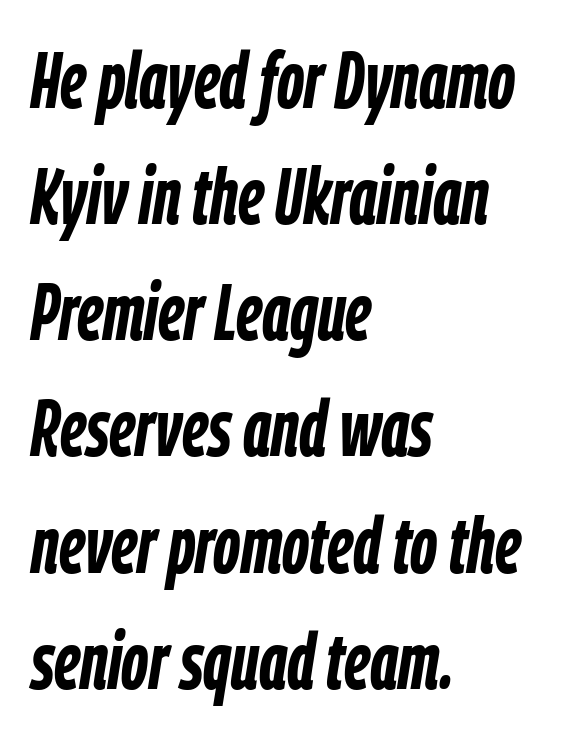
{"italic": "yes", "lean": "right", "slant_degrees": 9, "bold": "yes", "weight": "semibold", "width": "condensed", "stroke_contrast": "low", "x_height": "medium", "monospaced": "no", "underline": "no", "align": "left", "line_spacing": "normal", "line_spacing_ratio": 1.47, "letter_spacing": "normal", "letter_spacing_em": 0.0, "glyph_px": 79}
